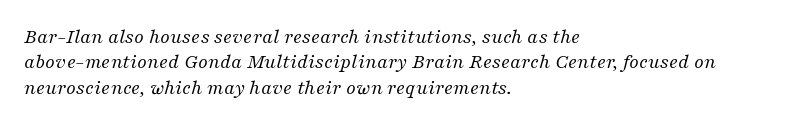
{"italic": "yes", "lean": "right", "slant_degrees": 16, "bold": "no", "underline": "no", "align": "left", "line_spacing_ratio": 1.21, "letter_spacing": "normal", "letter_spacing_em": 0.0, "glyph_px": 21}
